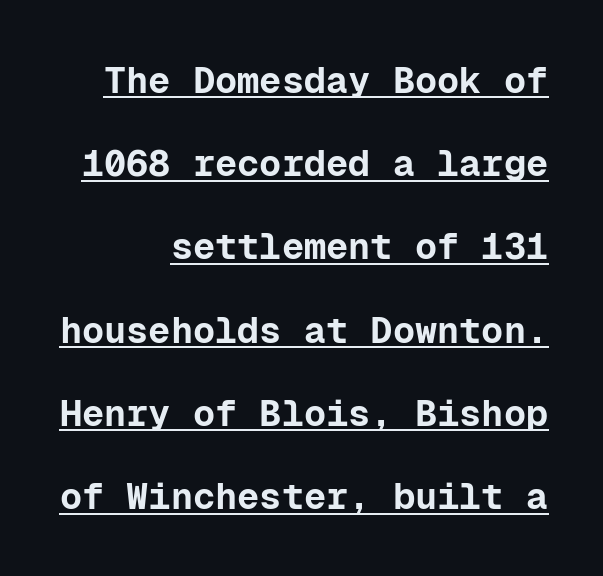
How would I describe the line gaps? Wide and relaxed. What stands out about the letter spacing? Nothing — it is the standard amount. Quick note: not italic, upright. A baseline rule has been typeset under these characters. The glyphs have the mass of a bold cut. You can tell from the bare stems that sans-serif type was used.
